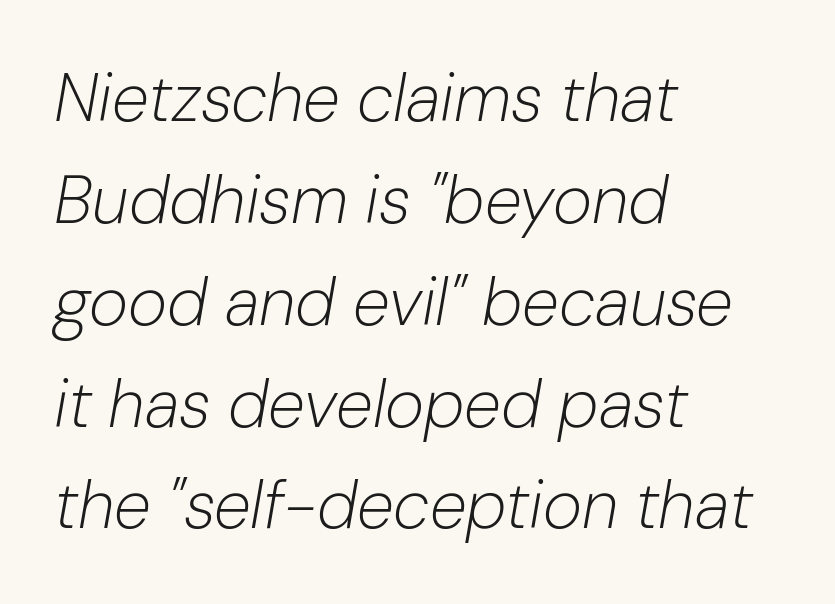
{"italic": "yes", "lean": "right", "slant_degrees": 10, "bold": "no", "weight": "light", "width": "normal", "stroke_contrast": "low", "x_height": "medium", "monospaced": "no", "underline": "no", "align": "left", "line_spacing": "normal", "line_spacing_ratio": 1.52, "letter_spacing": "normal", "letter_spacing_em": 0.0, "glyph_px": 67}
